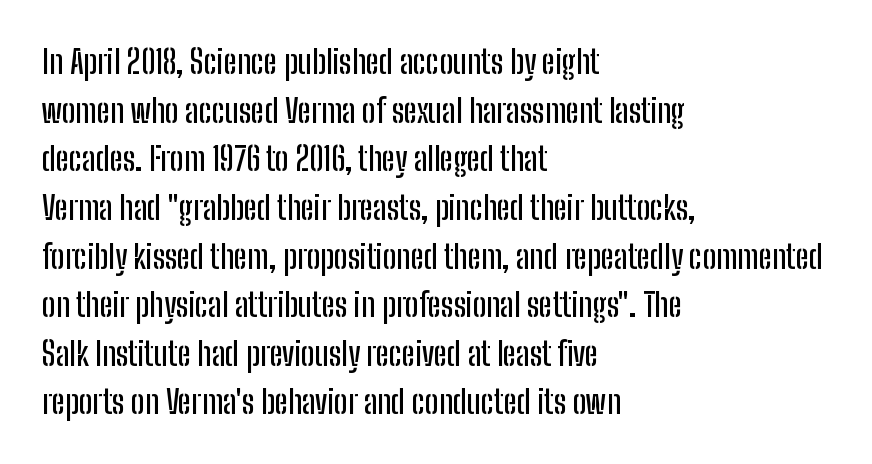
{"serif": "no", "italic": "no", "width": "condensed", "stroke_contrast": "low", "x_height": "medium", "monospaced": "no", "underline": "no", "align": "left", "line_spacing": "normal", "line_spacing_ratio": 1.52, "letter_spacing": "normal", "letter_spacing_em": 0.0, "glyph_px": 32}
